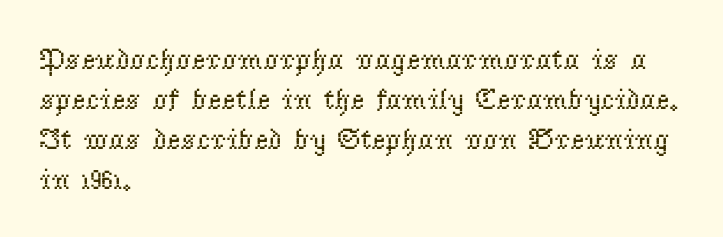
The image shows 30 px regular-weight serif type, upright; set left-aligned, normal line spacing (1.33x), normal letter spacing, not underlined; low stroke contrast and a small x-height.
